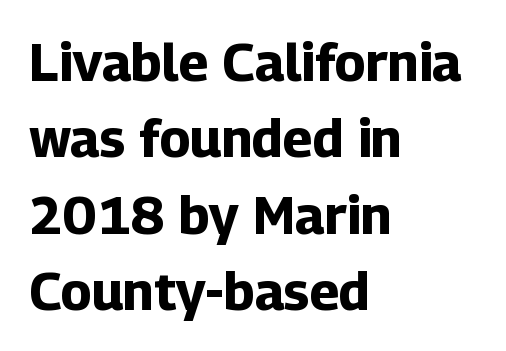
Q: Is the text bold? A: Yes.
Q: Is the text italic (slanted)? A: No, it is upright.
Q: Is the typeface a serif or a sans-serif typeface? A: Sans-serif.
Q: Is the text underlined? A: No.
Q: How is the paragraph aligned? A: Left-aligned.
Q: Is the spacing between letters normal or unusually wide? A: Normal.
Q: Is the spacing between lines tight, normal or loose? A: Normal.
Q: Width (condensed, normal, or wide)? A: Normal.
Q: Stroke contrast? A: Low.
Q: x-height? A: Medium.
Q: Monospaced? A: No.
